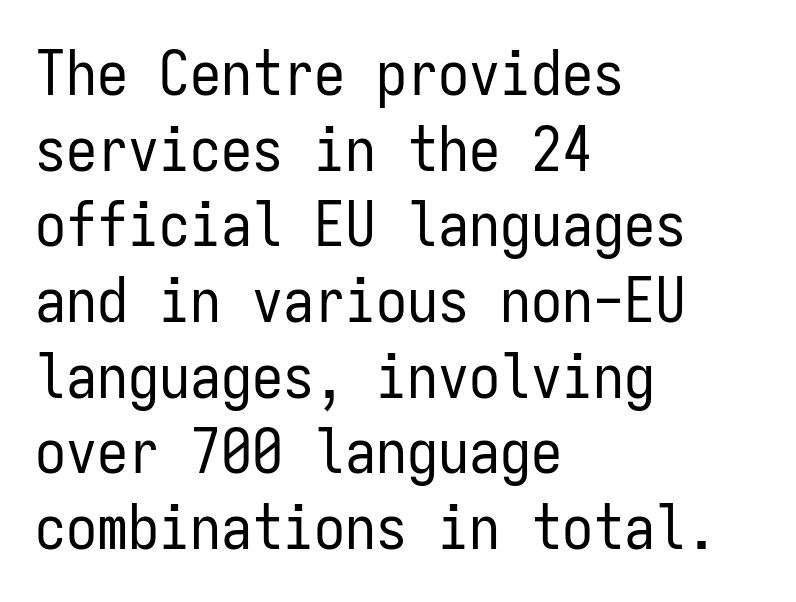
Every stem runs plumb, perpendicular to the baseline. Is this a heavy cut? Hardly; it is regular or lighter. Notice how the passage keeps a crisp vertical edge on the left only. Looks like terminal output: every glyph gets an equal slot.
